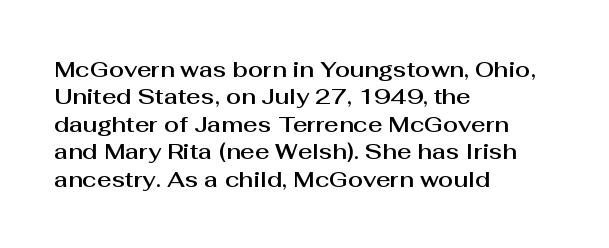
Q: Is the text italic (slanted)? A: No, it is upright.
Q: Is the text underlined? A: No.
Q: How is the paragraph aligned? A: Left-aligned.
Q: Is the spacing between letters normal or unusually wide? A: Normal.
Q: Is the spacing between lines tight, normal or loose? A: Normal.
